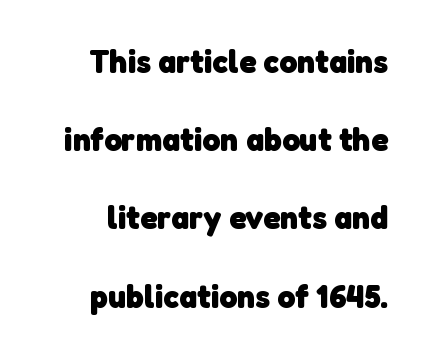
Proportional: the letters do not fall into vertical columns. The foot of each line stays bare and open. The text was rendered using a sans face with plain stroke endings. Strong, thick strokes mark this as bold type. Vertical spacing — loose. In terms of letterspacing, this is plain default setting.
